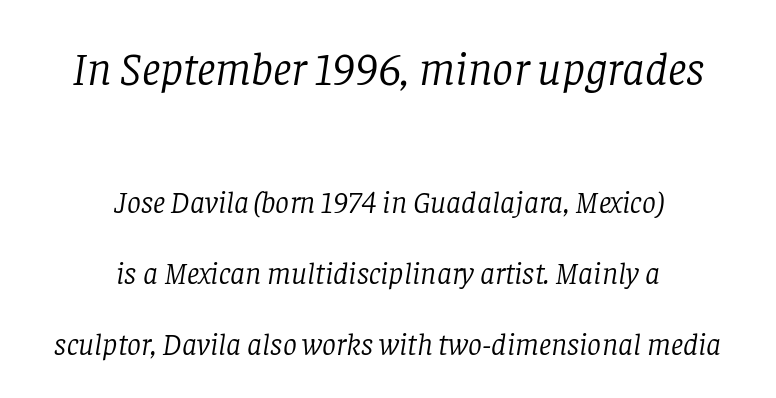
{"serif": "yes", "italic": "yes", "lean": "right", "slant_degrees": 8, "bold": "no", "weight": "light", "width": "normal", "stroke_contrast": "low", "x_height": "large", "monospaced": "no", "underline": "no", "align": "center", "line_spacing": "loose", "line_spacing_ratio": 2.29, "letter_spacing": "normal", "letter_spacing_em": 0.0, "larger_block": "first", "size_ratio": 1.52, "glyph_px": 47}
